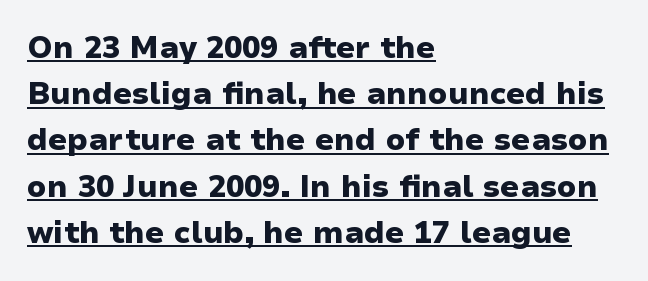
Q: Is the text bold? A: Yes.
Q: Is the text italic (slanted)? A: No, it is upright.
Q: Is the typeface a serif or a sans-serif typeface? A: Sans-serif.
Q: Is the text underlined? A: Yes.
Q: How is the paragraph aligned? A: Left-aligned.
Q: Is the spacing between letters normal or unusually wide? A: Normal.
Q: Is the spacing between lines tight, normal or loose? A: Normal.
Q: Width (condensed, normal, or wide)? A: Wide.
Q: Stroke contrast? A: Low.
Q: x-height? A: Medium.
Q: Monospaced? A: No.
